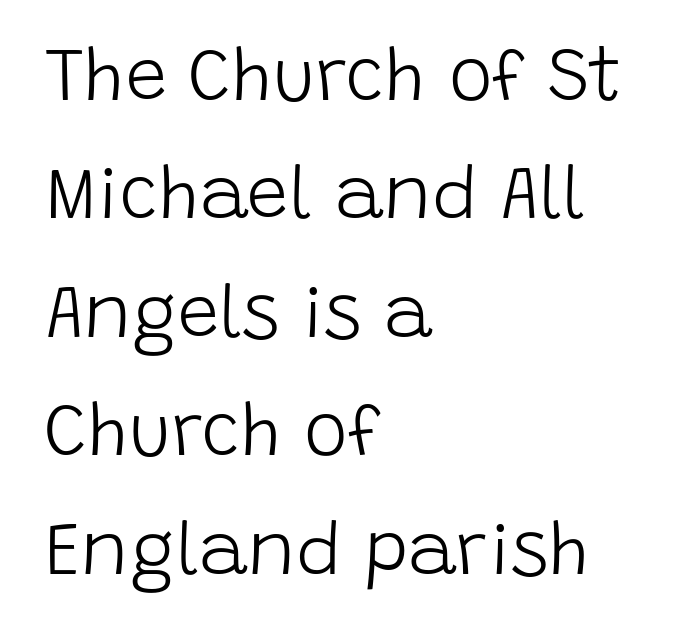
These lines are set flush left with a ragged right edge. The font sits on the lighter half of the weight spectrum, regular included. In terms of letterform style, serifs are entirely absent. Anything drawn beneath the words? Only blank space. These lines sit exactly where default settings would place them.
